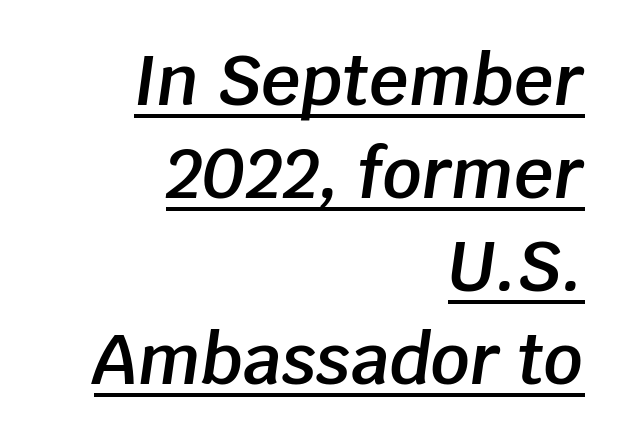
Q: Is the text bold? A: Semi-bold.
Q: Is the text italic (slanted)? A: Yes, it leans right by about 8 degrees.
Q: Is the text underlined? A: Yes.
Q: How is the paragraph aligned? A: Right-aligned.
Q: Is the spacing between letters normal or unusually wide? A: Normal.
Q: Is the spacing between lines tight, normal or loose? A: Normal.
Q: Width (condensed, normal, or wide)? A: Normal.
Q: Stroke contrast? A: Low.
Q: x-height? A: Large.
Q: Monospaced? A: No.
